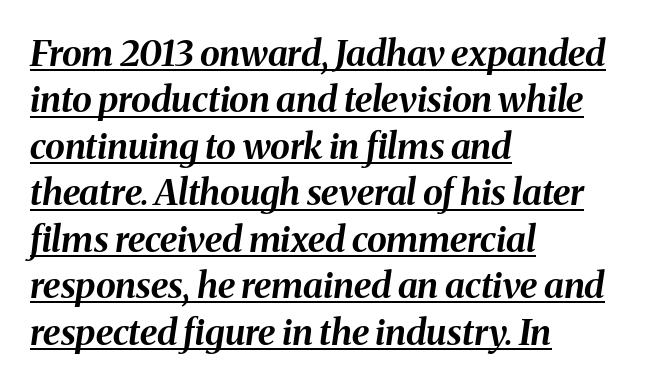
{"italic": "yes", "lean": "right", "slant_degrees": 8, "bold": "yes", "weight": "bold", "width": "normal", "stroke_contrast": "medium", "x_height": "medium", "monospaced": "no", "underline": "yes", "align": "left", "line_spacing": "normal", "line_spacing_ratio": 1.29, "letter_spacing": "normal", "letter_spacing_em": 0.0, "glyph_px": 36}
